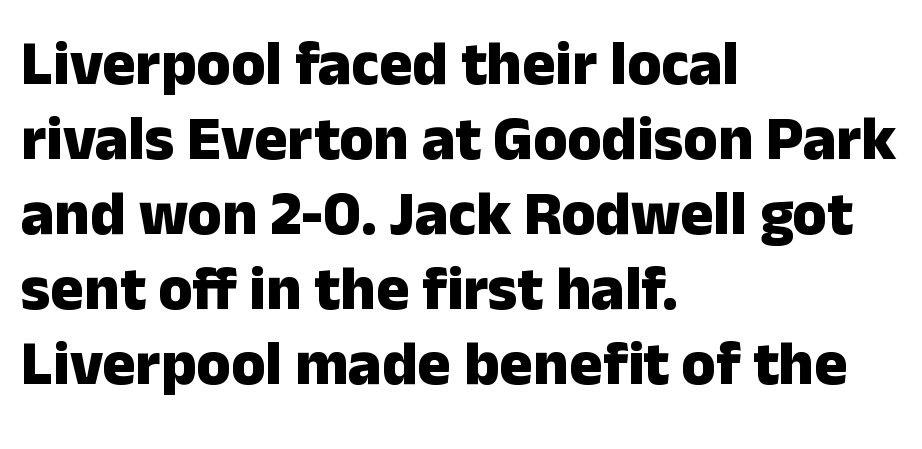
{"serif": "no", "italic": "no", "bold": "yes", "weight": "heavy", "width": "normal", "stroke_contrast": "low", "x_height": "medium", "monospaced": "no", "underline": "no", "align": "left", "line_spacing_ratio": 1.21, "letter_spacing": "normal", "letter_spacing_em": 0.0, "glyph_px": 62}
